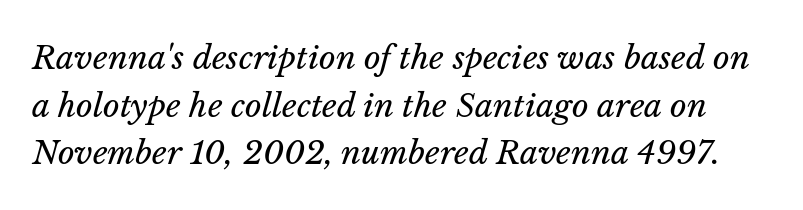
Q: Is the text bold? A: No.
Q: Is the text italic (slanted)? A: Yes, it leans right by about 14 degrees.
Q: Is the text underlined? A: No.
Q: Is the spacing between letters normal or unusually wide? A: Normal.
Q: Is the spacing between lines tight, normal or loose? A: Normal.
Q: Width (condensed, normal, or wide)? A: Normal.
Q: Stroke contrast? A: Low.
Q: x-height? A: Medium.
Q: Monospaced? A: No.
